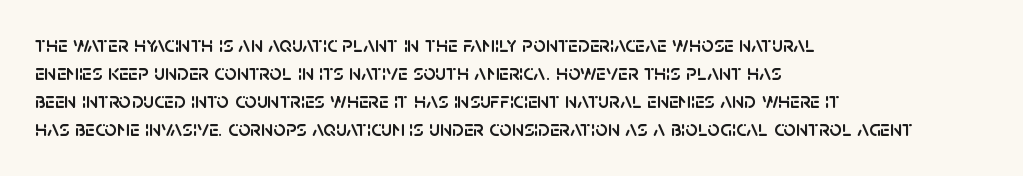
The image shows 22 px text type, upright; set left-aligned, normal line spacing (1.28x), normal letter spacing, not underlined.
